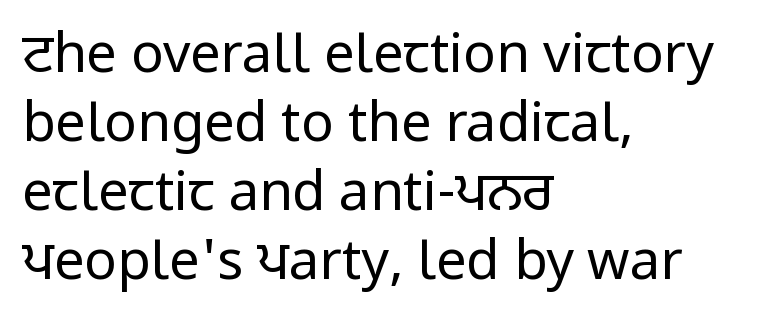
Q: Is the text bold? A: No.
Q: Is the text italic (slanted)? A: No, it is upright.
Q: Is the typeface a serif or a sans-serif typeface? A: Sans-serif.
Q: Is the text underlined? A: No.
Q: How is the paragraph aligned? A: Left-aligned.
Q: Is the spacing between letters normal or unusually wide? A: Normal.
Q: Is the spacing between lines tight, normal or loose? A: Normal.
Q: Width (condensed, normal, or wide)? A: Normal.
Q: Stroke contrast? A: Low.
Q: x-height? A: Medium.
Q: Monospaced? A: No.
